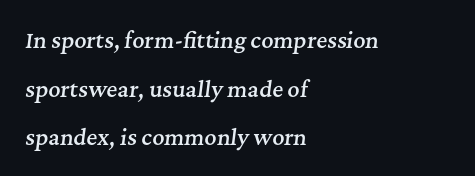
The image shows 21 px text type, italic (leaning right); set left-aligned, loose line spacing (2.31x), normal letter spacing, not underlined.
